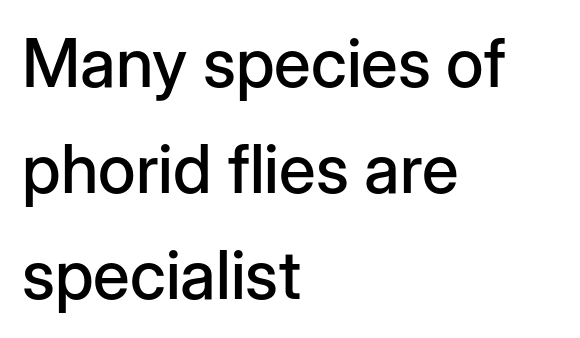
The designer left line spacing at the default. Typographically, this falls in the sans-serif category. Is the letter spacing exaggerated? No — it looks like the ordinary default. The rendering uses natural spacing where letterforms have individual widths. Does the lettering tilt? It doesn't — this is upright. The typesetter chose a ragged-right arrangement here.
